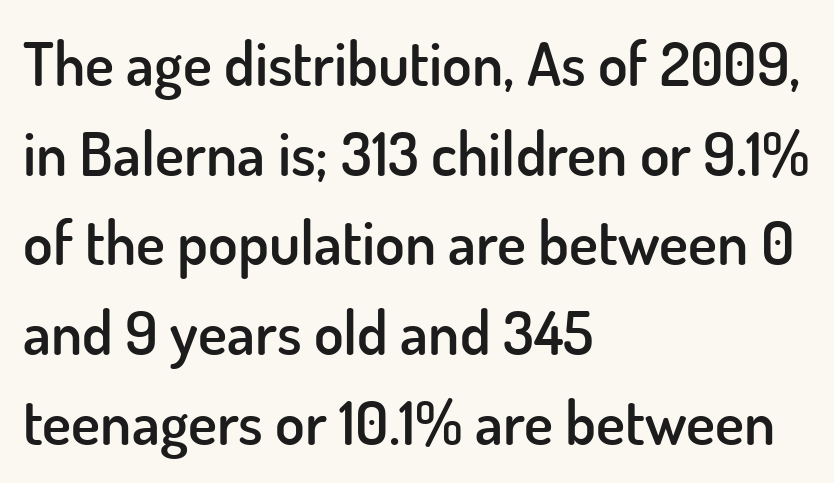
The image shows 61 px semibold sans-serif type, upright; set left-aligned, normal line spacing (1.47x), normal letter spacing, not underlined; low stroke contrast and a small x-height.
